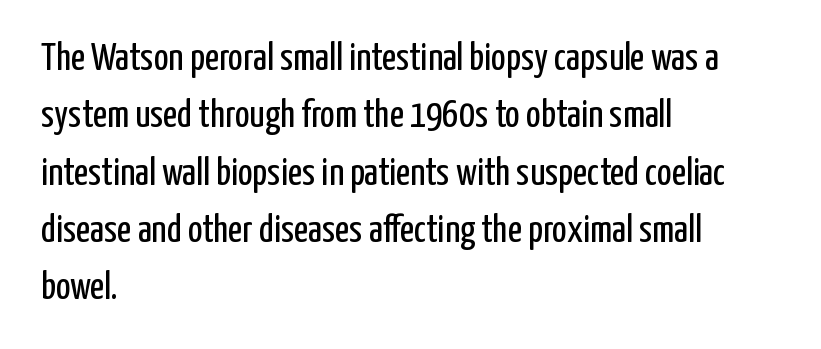
Q: Is the text bold? A: No.
Q: Is the text italic (slanted)? A: No, it is upright.
Q: Is the typeface a serif or a sans-serif typeface? A: Sans-serif.
Q: Is the text underlined? A: No.
Q: How is the paragraph aligned? A: Left-aligned.
Q: Is the spacing between letters normal or unusually wide? A: Normal.
Q: Is the spacing between lines tight, normal or loose? A: Normal.
Q: Width (condensed, normal, or wide)? A: Condensed.
Q: Stroke contrast? A: Low.
Q: x-height? A: Medium.
Q: Monospaced? A: No.
